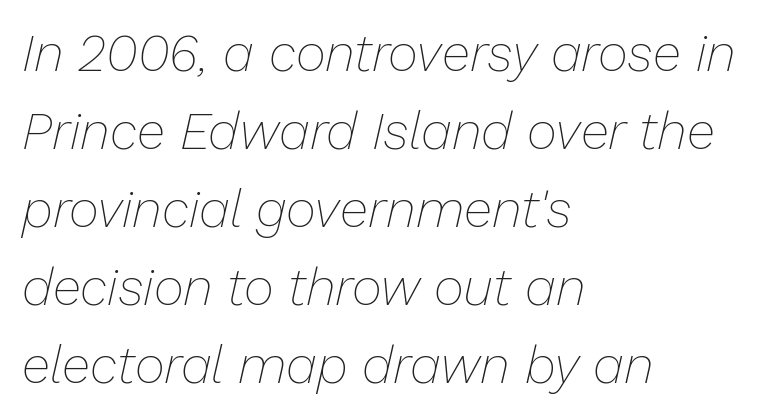
Q: Is the text bold? A: No.
Q: Is the text italic (slanted)? A: Yes, it leans right by about 13 degrees.
Q: Is the text underlined? A: No.
Q: How is the paragraph aligned? A: Left-aligned.
Q: Is the spacing between letters normal or unusually wide? A: Normal.
Q: Is the spacing between lines tight, normal or loose? A: Normal.
Q: Width (condensed, normal, or wide)? A: Normal.
Q: Stroke contrast? A: Low.
Q: x-height? A: Medium.
Q: Monospaced? A: No.
